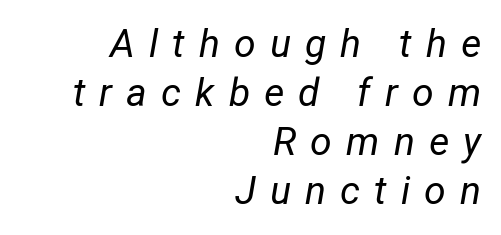
The image shows 39 px regular-weight type, italic (leaning right); set right-aligned, normal line spacing (1.26x), unusually wide letter spacing (+0.36 em), not underlined; low stroke contrast and a medium x-height.
